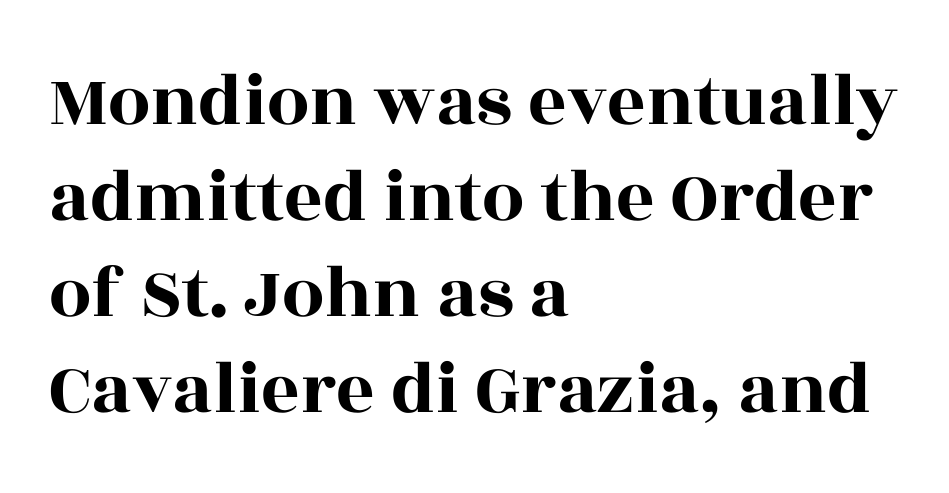
The image shows 75 px wide serif type, upright; set left-aligned, normal line spacing (1.28x), normal letter spacing, not underlined; a large x-height.
